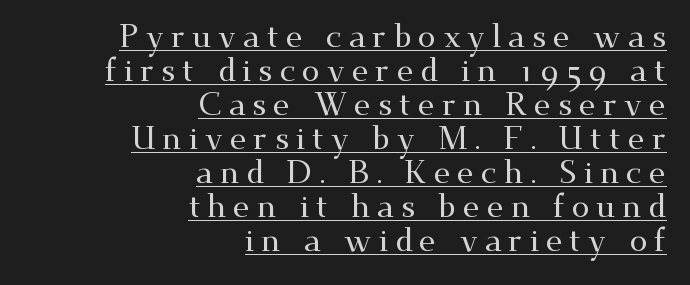
The image shows 32 px wide serif type, upright; set right-aligned, tight line spacing (1.06x), unusually wide letter spacing (+0.21 em), underlined; medium stroke contrast and a small x-height.
